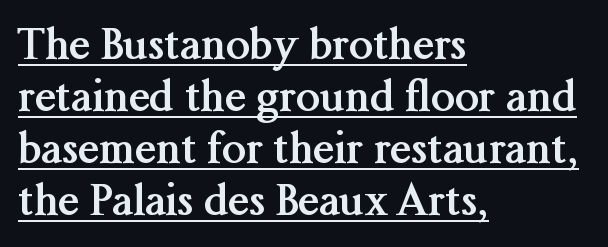
{"serif": "yes", "italic": "no", "bold": "yes", "weight": "semibold", "width": "normal", "stroke_contrast": "medium", "x_height": "medium", "monospaced": "no", "underline": "yes", "align": "left", "line_spacing_ratio": 1.21, "letter_spacing": "normal", "letter_spacing_em": 0.0, "glyph_px": 43}
